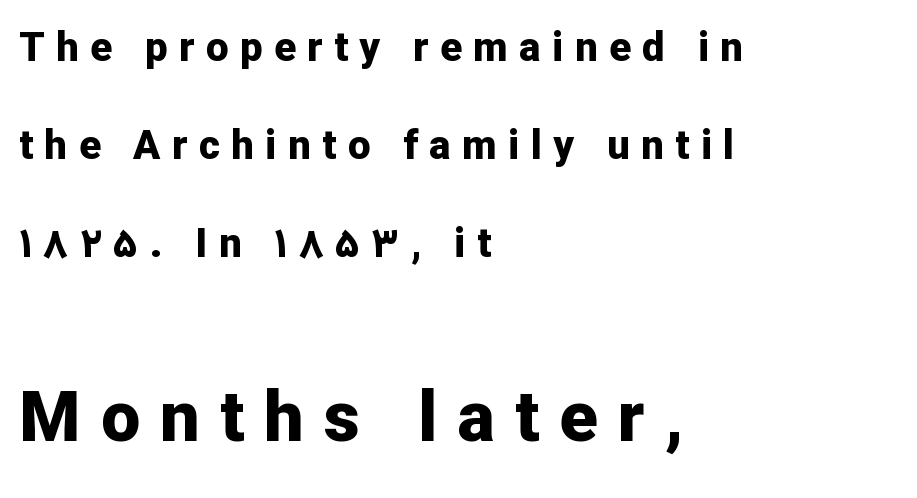
Q: Is the text bold? A: Yes.
Q: Is the text italic (slanted)? A: No, it is upright.
Q: Is the typeface a serif or a sans-serif typeface? A: Sans-serif.
Q: Is the text underlined? A: No.
Q: How is the paragraph aligned? A: Left-aligned.
Q: Is the spacing between letters normal or unusually wide? A: Unusually wide.
Q: Is the spacing between lines tight, normal or loose? A: Loose.
Q: Which block of text is set in a larger size, the first (top) or the second (bottom)? A: The second (bottom) one.
Q: Width (condensed, normal, or wide)? A: Normal.
Q: Stroke contrast? A: Low.
Q: x-height? A: Medium.
Q: Monospaced? A: No.
